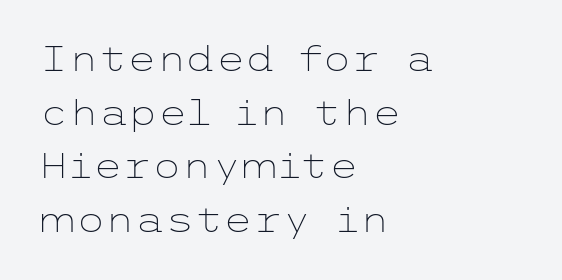
The image shows 34 px light, wide sans-serif type, upright; set left-aligned, normal line spacing (1.58x), normal letter spacing, not underlined; low stroke contrast and a medium x-height.
